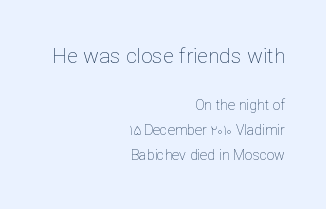
Q: Is the text bold? A: No.
Q: Is the text italic (slanted)? A: No, it is upright.
Q: Is the text underlined? A: No.
Q: How is the paragraph aligned? A: Right-aligned.
Q: Is the spacing between letters normal or unusually wide? A: Normal.
Q: Which block of text is set in a larger size, the first (top) or the second (bottom)? A: The first (top) one.
